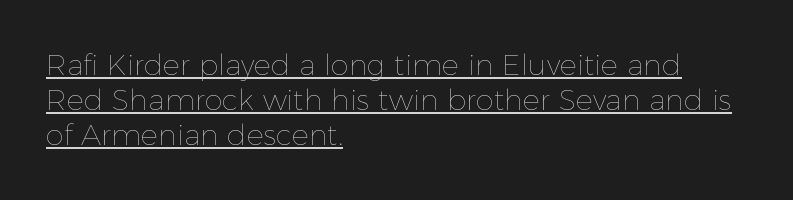
The image shows 29 px thin type, upright; set left-aligned, line spacing 1.21x, normal letter spacing, underlined; a medium x-height.
